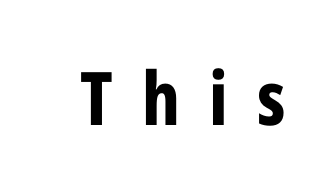
{"serif": "no", "italic": "no", "bold": "yes", "weight": "bold", "width": "condensed", "stroke_contrast": "low", "x_height": "medium", "monospaced": "no", "underline": "no", "letter_spacing": "wide", "letter_spacing_em": 0.39, "glyph_px": 74}
